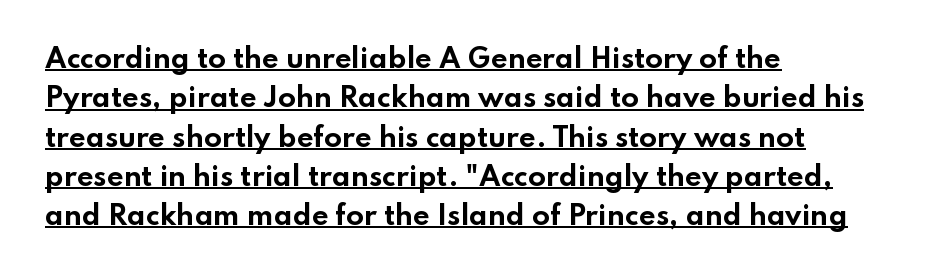
{"italic": "no", "bold": "yes", "underline": "yes", "align": "left", "line_spacing": "normal", "line_spacing_ratio": 1.51, "letter_spacing": "normal", "letter_spacing_em": 0.0, "glyph_px": 26}
